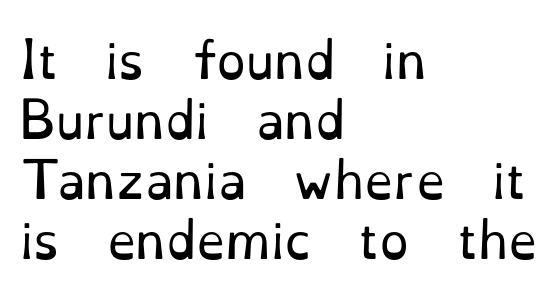
Q: Is the text bold? A: No.
Q: Is the text italic (slanted)? A: No, it is upright.
Q: Is the typeface a serif or a sans-serif typeface? A: Sans-serif.
Q: Is the text underlined? A: No.
Q: How is the paragraph aligned? A: Left-aligned.
Q: Is the spacing between letters normal or unusually wide? A: Normal.
Q: Is the spacing between lines tight, normal or loose? A: Normal.
Q: Width (condensed, normal, or wide)? A: Normal.
Q: Stroke contrast? A: Low.
Q: x-height? A: Small.
Q: Monospaced? A: No.
